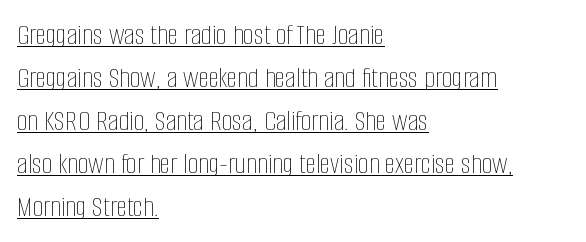
{"italic": "no", "bold": "no", "weight": "thin", "width": "condensed", "stroke_contrast": "low", "x_height": "large", "monospaced": "no", "underline": "yes", "align": "left", "line_spacing": "normal", "line_spacing_ratio": 1.43, "letter_spacing": "normal", "letter_spacing_em": 0.0, "glyph_px": 30}
